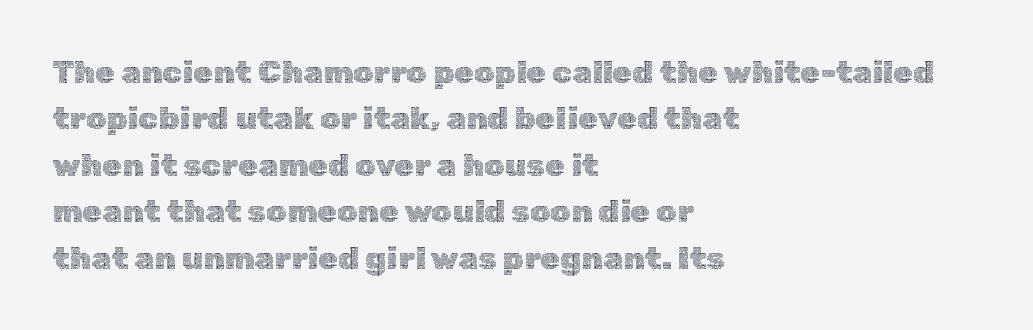
Q: Is the text bold? A: No.
Q: Is the text italic (slanted)? A: No, it is upright.
Q: Is the text underlined? A: No.
Q: How is the paragraph aligned? A: Left-aligned.
Q: Is the spacing between letters normal or unusually wide? A: Normal.
Q: Is the spacing between lines tight, normal or loose? A: Normal.
Q: Width (condensed, normal, or wide)? A: Normal.
Q: x-height? A: Medium.
Q: Monospaced? A: No.
